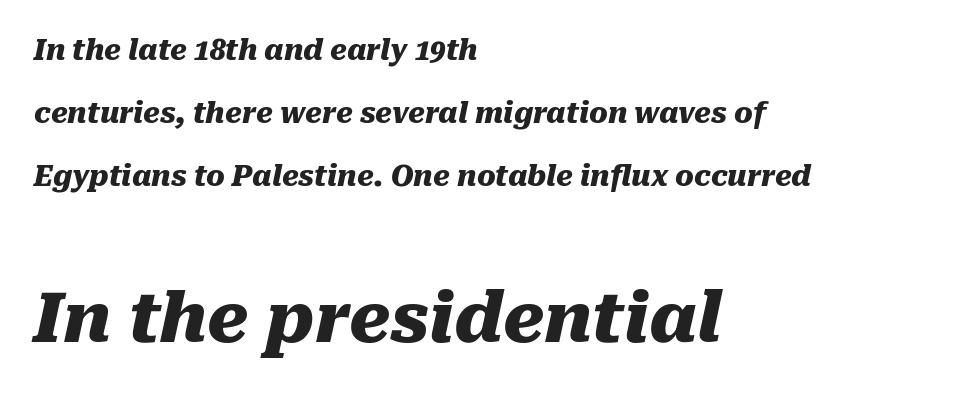
{"italic": "yes", "lean": "right", "slant_degrees": 10, "bold": "yes", "weight": "heavy", "width": "normal", "stroke_contrast": "medium", "x_height": "medium", "monospaced": "no", "underline": "no", "align": "left", "line_spacing": "loose", "line_spacing_ratio": 2.25, "letter_spacing": "normal", "letter_spacing_em": 0.0, "larger_block": "second", "size_ratio": 2.46, "glyph_px": 69}
